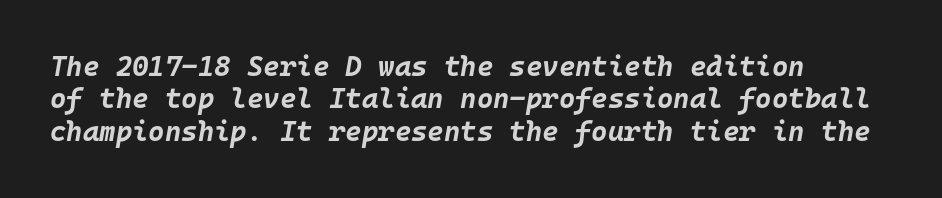
The image shows 28 px bold type, italic (leaning right), monospaced; set left-aligned, line spacing 1.16x, normal letter spacing, not underlined; low stroke contrast and a large x-height.
